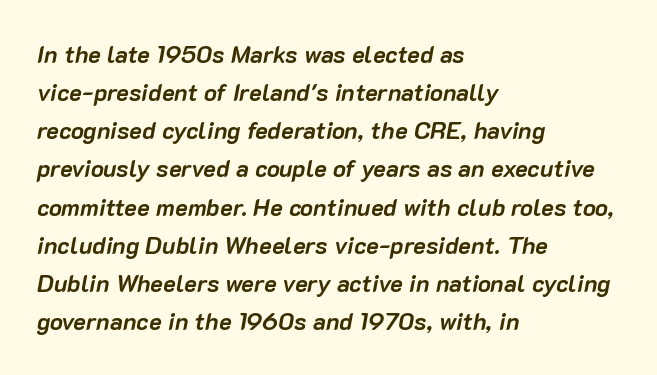
Horizontally, the lines are justified to the leading edge only. You could call the tracking neutral — neither tight nor loose. Strong, thick strokes mark this as bold type. In terms of posture, this sample is oblique.
